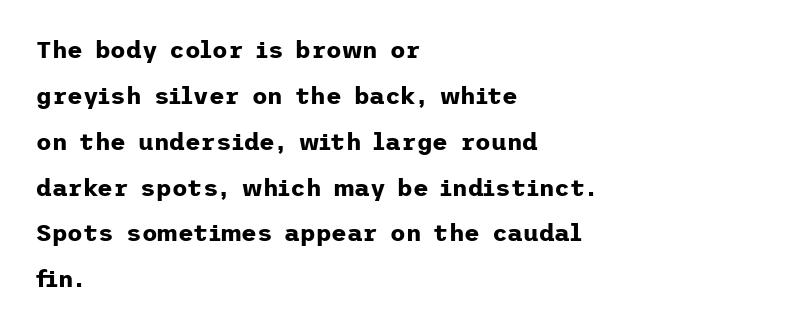
The image shows 24 px bold type, upright; set left-aligned, loose line spacing (1.91x), normal letter spacing, not underlined.
